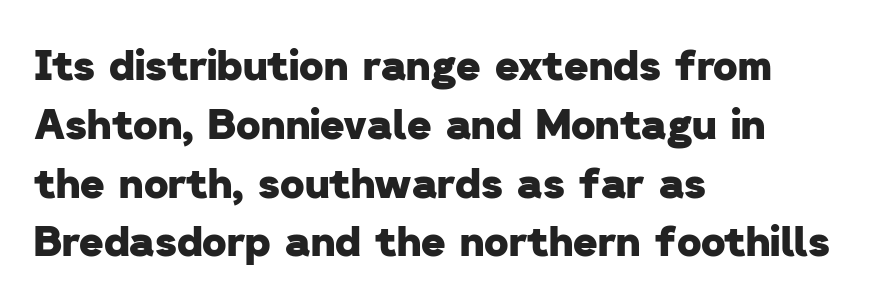
{"serif": "no", "bold": "yes", "weight": "heavy", "width": "normal", "stroke_contrast": "low", "x_height": "medium", "monospaced": "no", "underline": "no", "align": "left", "line_spacing": "normal", "line_spacing_ratio": 1.4, "letter_spacing": "normal", "letter_spacing_em": 0.0, "glyph_px": 42}
